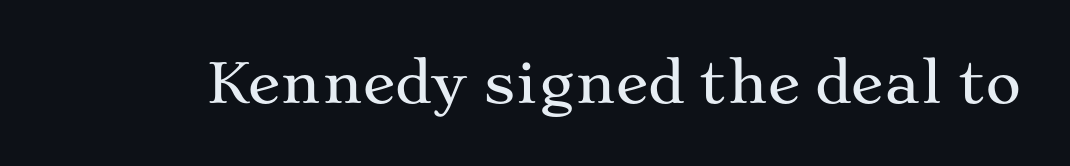
Q: Is the text italic (slanted)? A: No, it is upright.
Q: Is the typeface a serif or a sans-serif typeface? A: Serif.
Q: Is the text underlined? A: No.
Q: Is the spacing between letters normal or unusually wide? A: Normal.
Q: Width (condensed, normal, or wide)? A: Wide.
Q: Stroke contrast? A: Medium.
Q: x-height? A: Medium.
Q: Monospaced? A: No.
